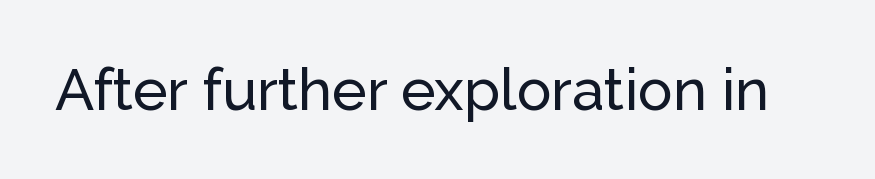
Q: Is the text italic (slanted)? A: No, it is upright.
Q: Is the typeface a serif or a sans-serif typeface? A: Sans-serif.
Q: Is the text underlined? A: No.
Q: Is the spacing between letters normal or unusually wide? A: Normal.
Q: Width (condensed, normal, or wide)? A: Normal.
Q: Stroke contrast? A: Low.
Q: x-height? A: Medium.
Q: Monospaced? A: No.
